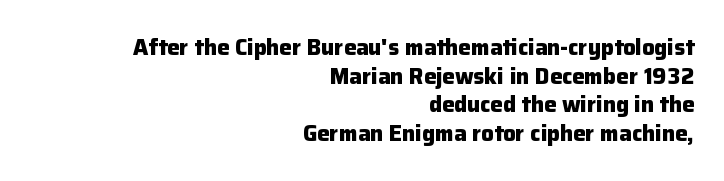
The image shows 22 px bold type, upright; set right-aligned, normal line spacing (1.3x), normal letter spacing, not underlined.
